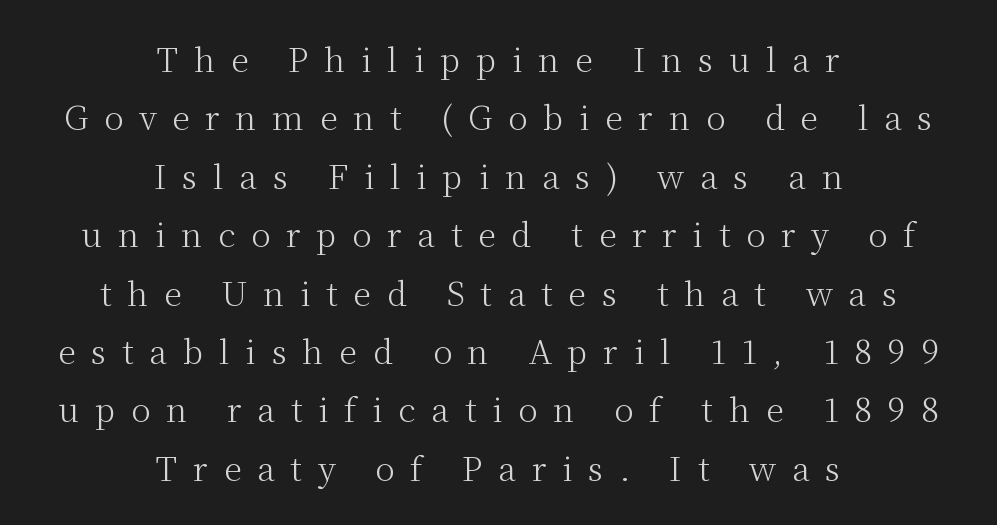
Observe the wide spacing: letters keep a clear distance from each other. The specimen omits any rule beneath the text block's lines. The type family on display is of the serif kind. The typeface has the unassuming heft of standard copy or less. This sample uses an upright cut, with every glyph sitting square on the baseline.
